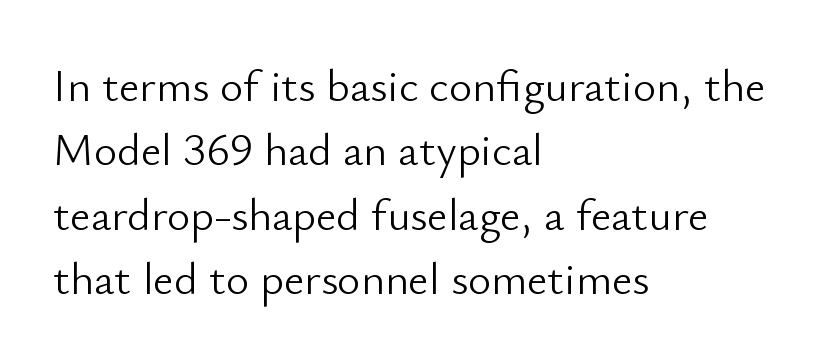
Q: Is the text bold? A: No.
Q: Is the text italic (slanted)? A: No, it is upright.
Q: Is the typeface a serif or a sans-serif typeface? A: Sans-serif.
Q: Is the text underlined? A: No.
Q: How is the paragraph aligned? A: Left-aligned.
Q: Is the spacing between letters normal or unusually wide? A: Normal.
Q: Is the spacing between lines tight, normal or loose? A: Normal.
Q: Width (condensed, normal, or wide)? A: Normal.
Q: Stroke contrast? A: Low.
Q: x-height? A: Small.
Q: Monospaced? A: No.
